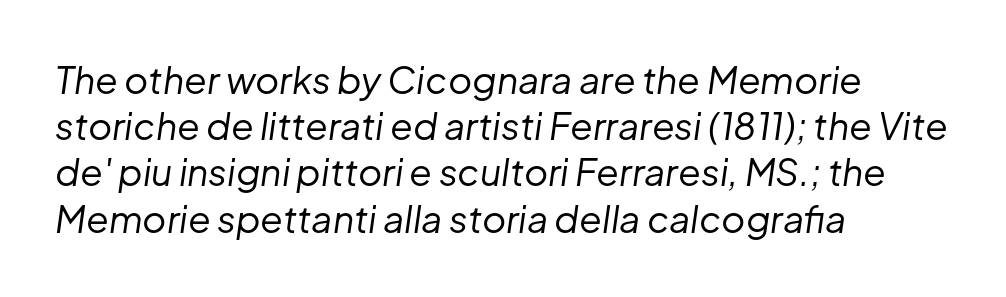
Q: Is the text bold? A: No.
Q: Is the text italic (slanted)? A: Yes, it leans right by about 8 degrees.
Q: Is the text underlined? A: No.
Q: How is the paragraph aligned? A: Left-aligned.
Q: Is the spacing between letters normal or unusually wide? A: Normal.
Q: Is the spacing between lines tight, normal or loose? A: Normal.
Q: Width (condensed, normal, or wide)? A: Normal.
Q: Stroke contrast? A: Low.
Q: x-height? A: Medium.
Q: Monospaced? A: No.
